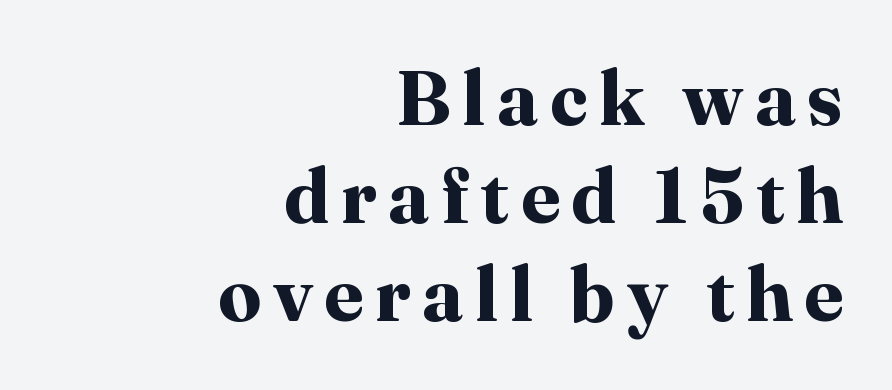
Q: Is the text bold? A: Yes.
Q: Is the text italic (slanted)? A: No, it is upright.
Q: Is the typeface a serif or a sans-serif typeface? A: Serif.
Q: Is the text underlined? A: No.
Q: How is the paragraph aligned? A: Right-aligned.
Q: Is the spacing between lines tight, normal or loose? A: Normal.
Q: Width (condensed, normal, or wide)? A: Normal.
Q: Stroke contrast? A: High.
Q: x-height? A: Medium.
Q: Monospaced? A: No.
